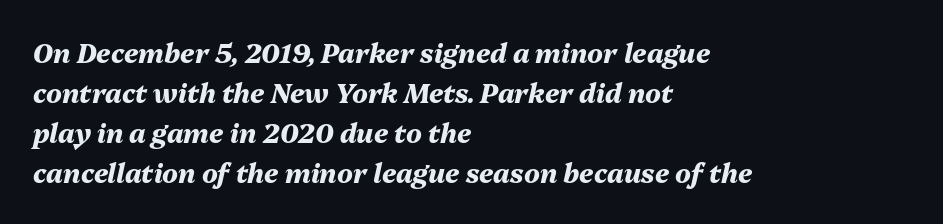
The image shows 26 px bold type, italic (leaning right); set left-aligned, normal line spacing (1.54x), normal letter spacing, not underlined.
